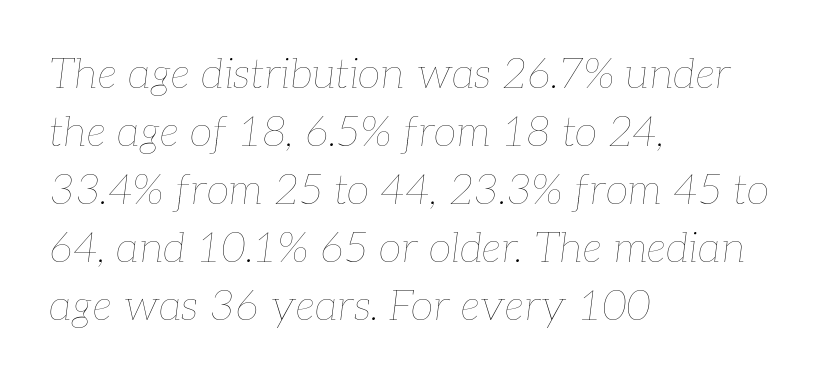
The glyphs are unaccompanied by any horizontal stroke below them. The letters sit at their default tracking, neither squeezed nor spread. The rendering anchors every line to the left-hand side. Line spacing here is normal. The weight would be labelled regular, book, light, or lighter still. The axis of the letterforms is tilted away from vertical.
